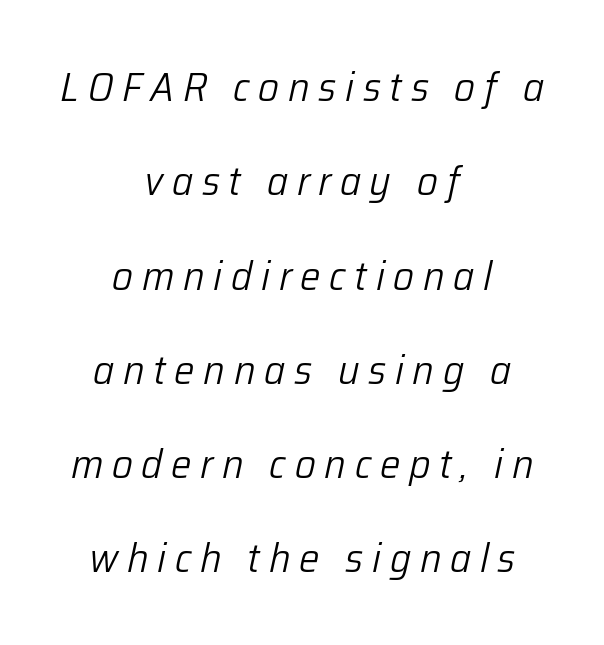
Q: Is the text bold? A: No.
Q: Is the text italic (slanted)? A: Yes, it leans right by about 12 degrees.
Q: Is the text underlined? A: No.
Q: How is the paragraph aligned? A: Centered.
Q: Is the spacing between letters normal or unusually wide? A: Unusually wide.
Q: Is the spacing between lines tight, normal or loose? A: Loose.
Q: Width (condensed, normal, or wide)? A: Normal.
Q: Stroke contrast? A: Low.
Q: x-height? A: Medium.
Q: Monospaced? A: No.
